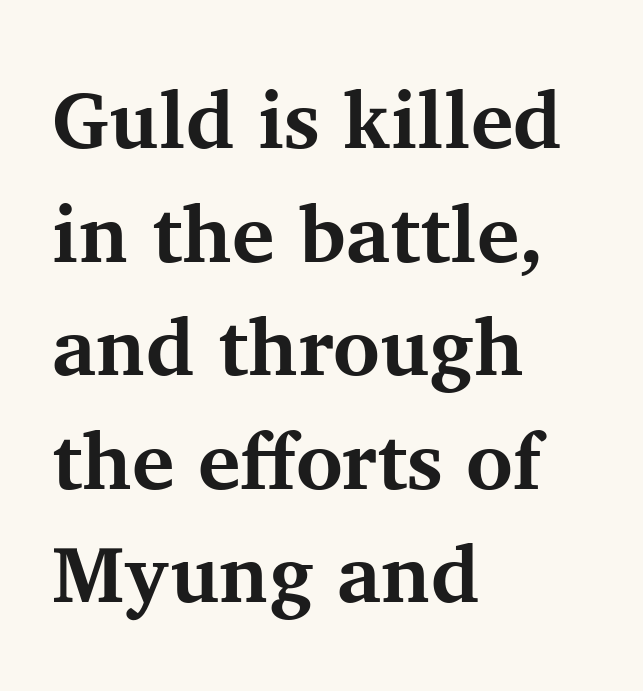
Just letters on the line, the space beneath them empty. Designer's note — italics off, roman on. Words appear dense and cohesive because spacing is normal. Line beginnings align vertically; line endings do not.
